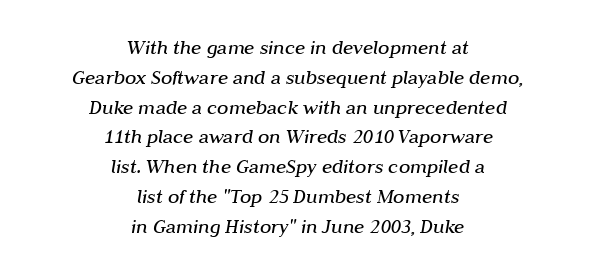
The image shows 21 px text type, italic (leaning right); set centered, normal line spacing (1.42x), normal letter spacing, not underlined.
